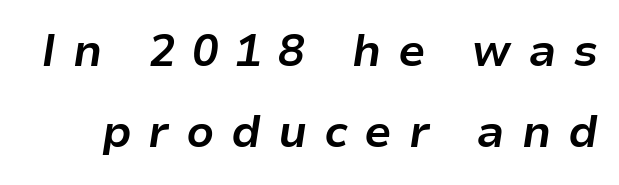
Looks like regular typesetting: each glyph gets only the width it needs. The zone under the glyphs is completely vacant. Weight: bold. You can tell it's italic because the verticals aren't actually vertical. This sample uses expanded letter spacing, leaving extra air between glyphs.
